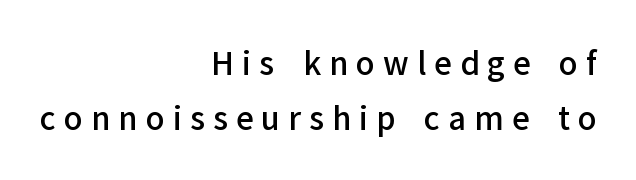
The font's upright variant was chosen for this text. Semibold letterforms, between regular and bold. The space directly below the letters is spotless. If you drew a ruler down the right edge, every line would touch it. The text was rendered using a sans face with plain stroke endings.
